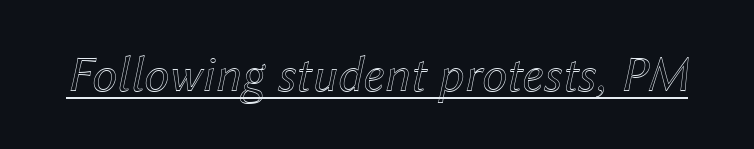
The image shows 51 px text type, italic (leaning right); set normal letter spacing, underlined; a medium x-height.
